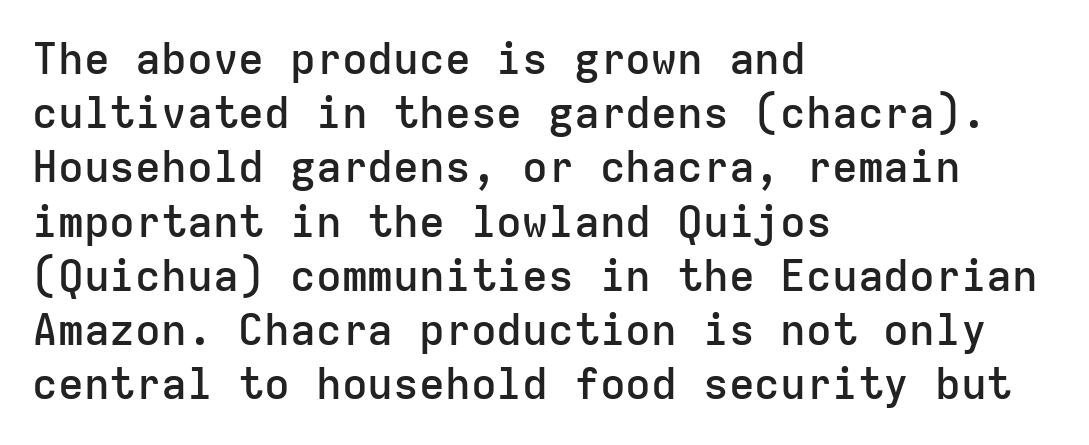
Vertically, the passage feels balanced, rows spaced as you'd expect. In terms of letterform style, serifs are entirely absent. The passage shown is typed in a monospace face where columns stay perfectly aligned. This is the in-between weight designers call semibold or demi. Reading down the block, your eye returns to a fixed left position each line. Bare-footed words on every line.
